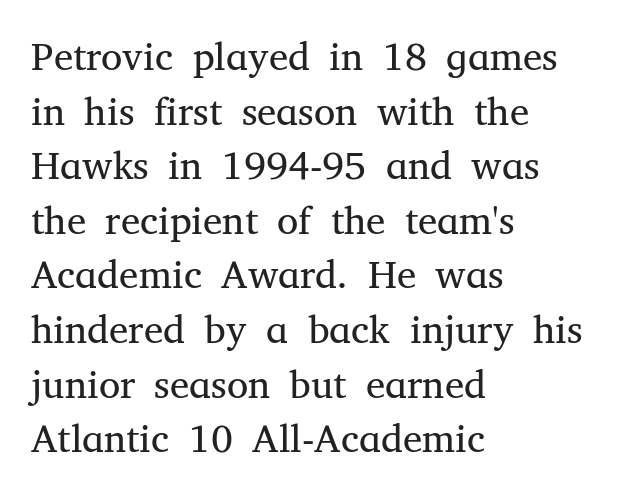
Glance below the letters and you will spot only blank space. Vertical strokes here are truly vertical. If you measured baseline to baseline, you'd find a middling distance. Short note: letters normally spaced.
